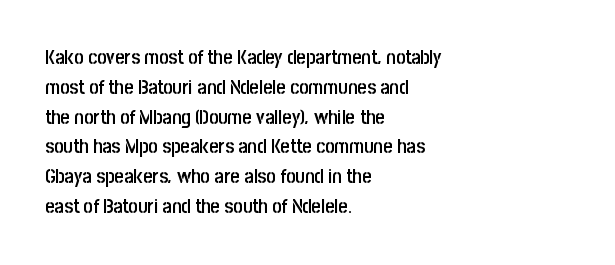
{"italic": "no", "bold": "semi", "underline": "no", "align": "left", "line_spacing": "normal", "line_spacing_ratio": 1.49, "letter_spacing": "normal", "letter_spacing_em": 0.0, "glyph_px": 20}
